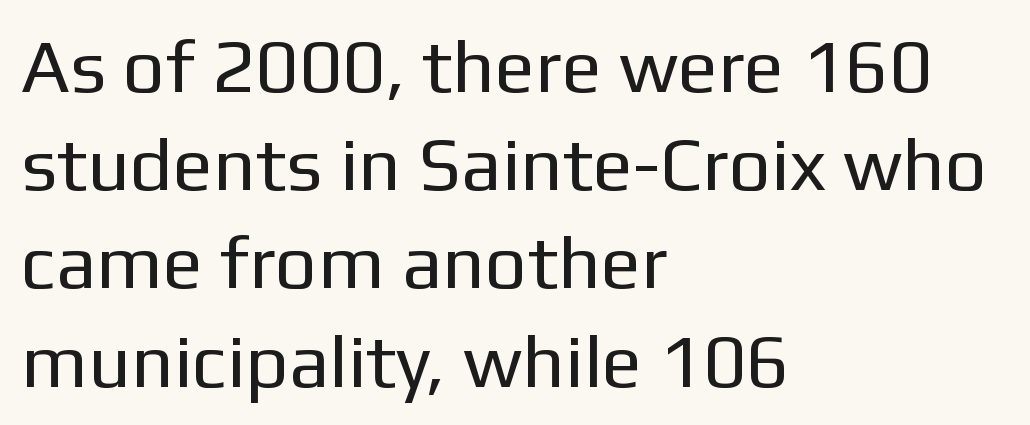
The image shows 75 px regular-weight sans-serif type, upright; set left-aligned, normal line spacing (1.31x), normal letter spacing, not underlined; low stroke contrast and a medium x-height.
